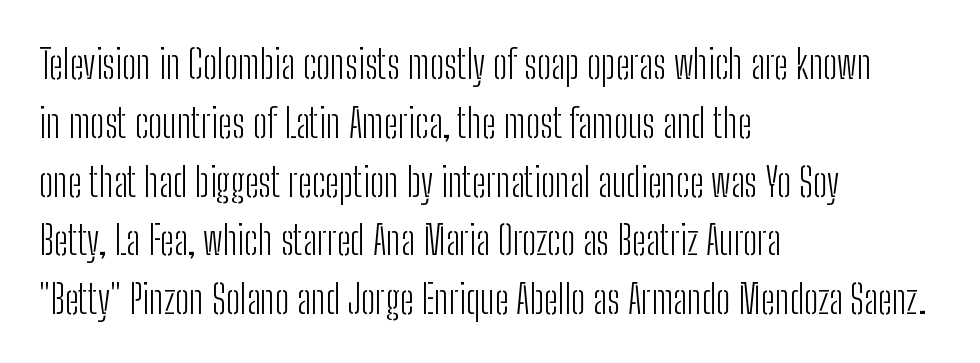
Q: Is the text bold? A: No.
Q: Is the text italic (slanted)? A: No, it is upright.
Q: Is the typeface a serif or a sans-serif typeface? A: Sans-serif.
Q: Is the text underlined? A: No.
Q: How is the paragraph aligned? A: Left-aligned.
Q: Is the spacing between letters normal or unusually wide? A: Normal.
Q: Is the spacing between lines tight, normal or loose? A: Normal.
Q: Width (condensed, normal, or wide)? A: Condensed.
Q: Stroke contrast? A: Low.
Q: x-height? A: Medium.
Q: Monospaced? A: No.
